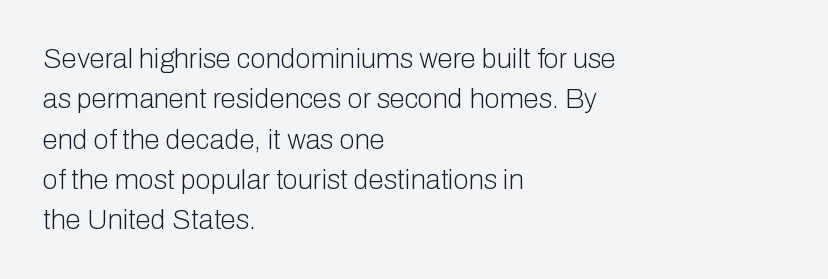
Style check: upright. Font category for this specimen: sans-serif. Regarding leading, the lines here are spaced in the standard way. Stroke thickness stays within the range of a standard reading face or lighter. The lines are quadded left.
